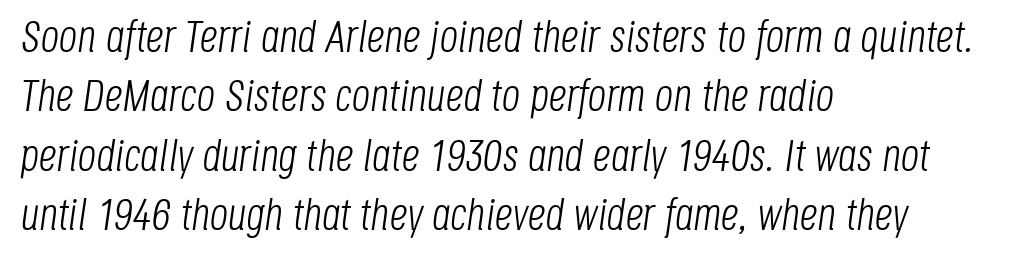
The image shows 45 px light, condensed type, italic (leaning right); set left-aligned, normal line spacing (1.32x), normal letter spacing, not underlined; low stroke contrast and a large x-height.
